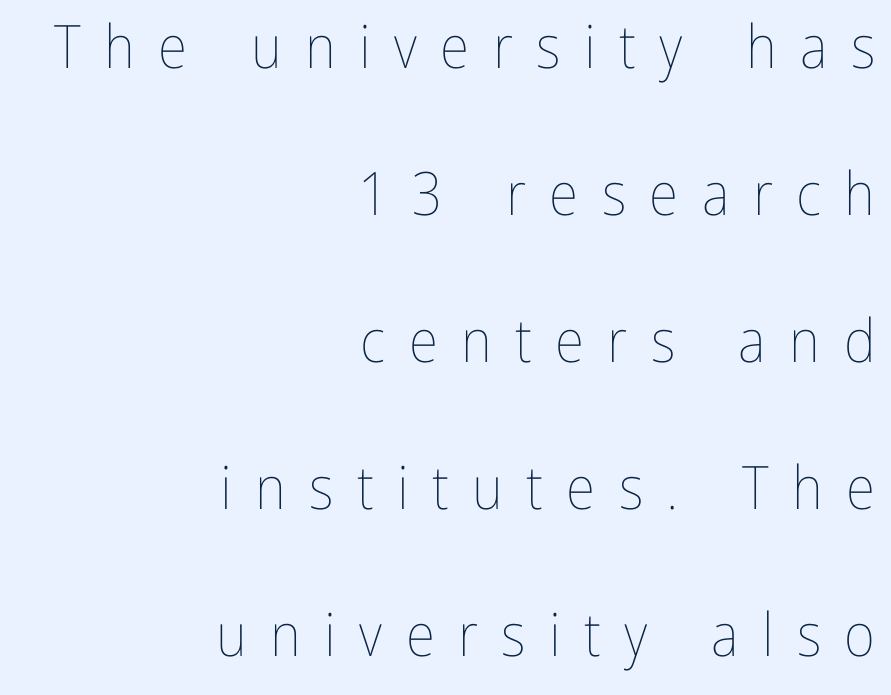
{"italic": "no", "bold": "no", "weight": "thin", "width": "condensed", "stroke_contrast": "low", "x_height": "medium", "monospaced": "no", "underline": "no", "align": "right", "line_spacing": "loose", "line_spacing_ratio": 2.45, "letter_spacing": "wide", "letter_spacing_em": 0.39, "glyph_px": 60}
